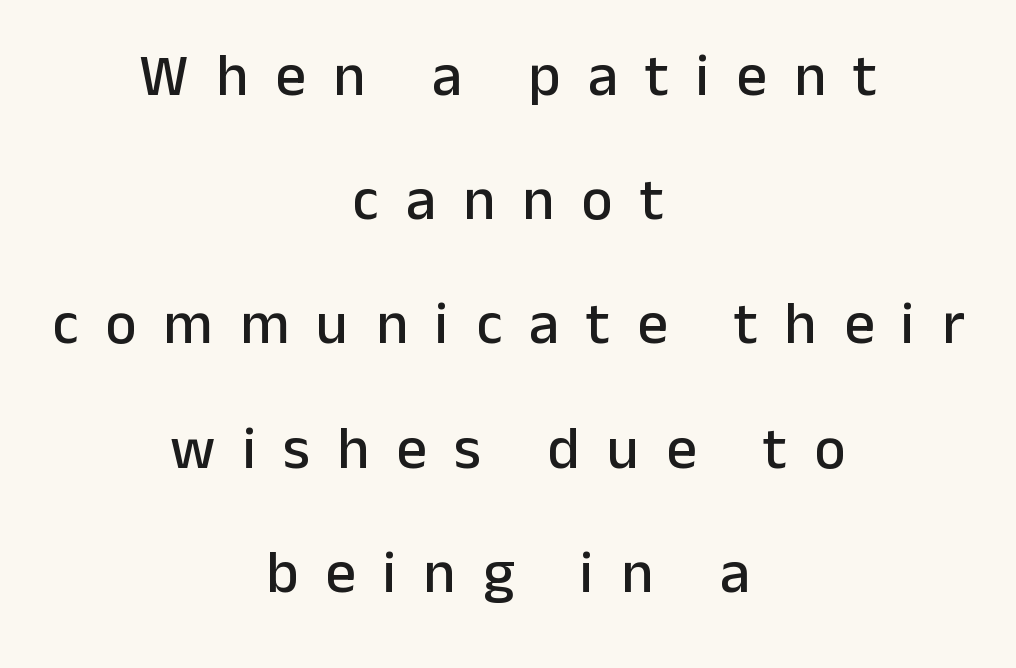
Q: Is the text italic (slanted)? A: No, it is upright.
Q: Is the typeface a serif or a sans-serif typeface? A: Sans-serif.
Q: Is the text underlined? A: No.
Q: How is the paragraph aligned? A: Centered.
Q: Is the spacing between letters normal or unusually wide? A: Unusually wide.
Q: Is the spacing between lines tight, normal or loose? A: Loose.
Q: Width (condensed, normal, or wide)? A: Normal.
Q: Stroke contrast? A: Low.
Q: x-height? A: Medium.
Q: Monospaced? A: No.
